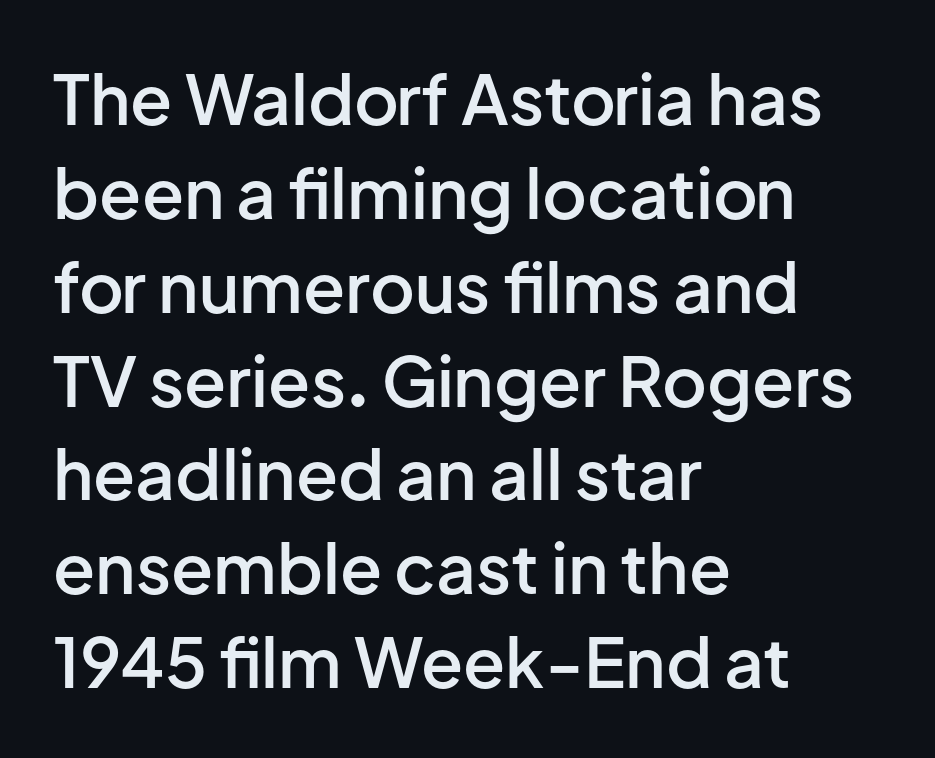
{"serif": "no", "italic": "no", "bold": "semi", "weight": "semibold", "width": "normal", "stroke_contrast": "low", "x_height": "medium", "monospaced": "no", "underline": "no", "align": "left", "line_spacing": "normal", "line_spacing_ratio": 1.36, "letter_spacing": "normal", "letter_spacing_em": 0.0, "glyph_px": 69}
